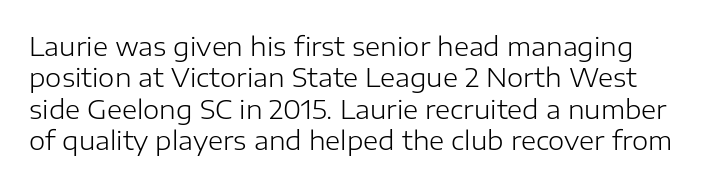
{"italic": "no", "bold": "no", "underline": "no", "line_spacing_ratio": 1.21, "letter_spacing": "normal", "letter_spacing_em": 0.0, "glyph_px": 26}
